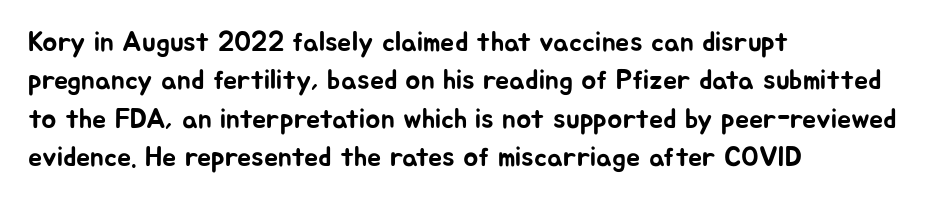
Q: Is the text italic (slanted)? A: No, it is upright.
Q: Is the typeface a serif or a sans-serif typeface? A: Sans-serif.
Q: Is the text underlined? A: No.
Q: How is the paragraph aligned? A: Left-aligned.
Q: Is the spacing between letters normal or unusually wide? A: Normal.
Q: Is the spacing between lines tight, normal or loose? A: Normal.
Q: Width (condensed, normal, or wide)? A: Normal.
Q: Stroke contrast? A: Low.
Q: x-height? A: Medium.
Q: Monospaced? A: No.
